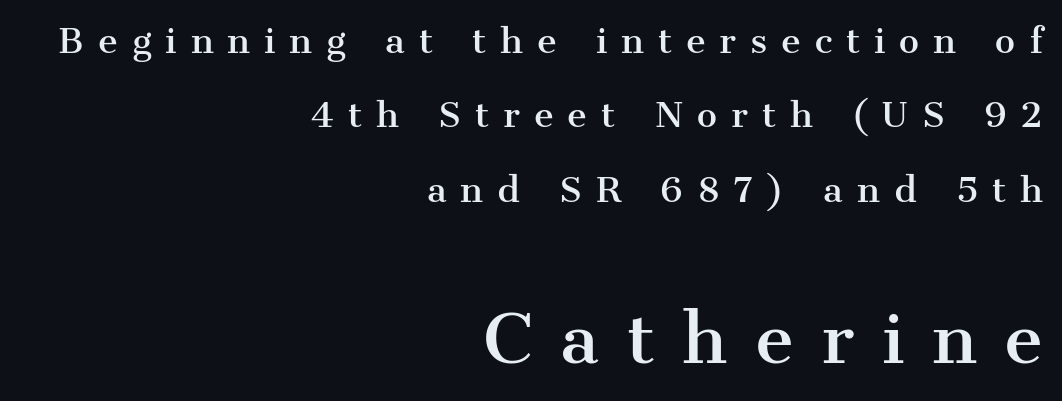
Loosely led — the rows are spread out. Words appear elongated and porous because spacing is wide. Descenders are the only things crossing below the line. Italic? Not at all — the glyphs are vertical.
